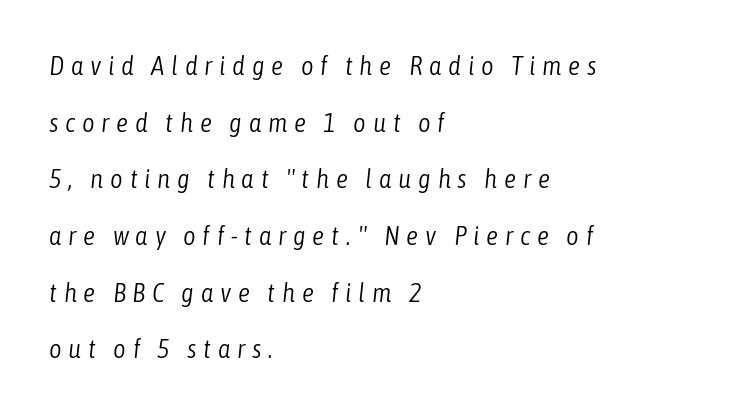
The image shows 27 px text type, italic (leaning right); set left-aligned, loose line spacing (2.1x), unusually wide letter spacing (+0.25 em), not underlined.
